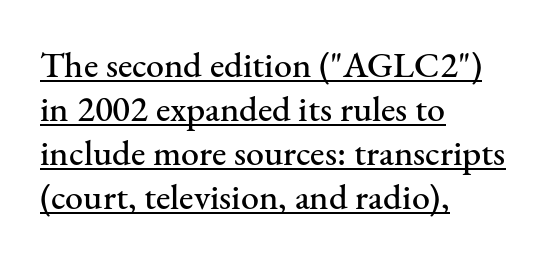
The image shows 36 px serif type, upright; set left-aligned, line spacing 1.22x, normal letter spacing, underlined; medium stroke contrast and a small x-height.
